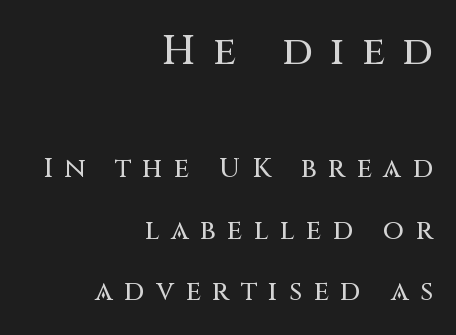
The image shows 41 px sans-serif type, upright; set right-aligned, loose line spacing (2.29x), unusually wide letter spacing (+0.43 em), not underlined; the first (top) block is 1.52x larger; medium stroke contrast and a large x-height.
